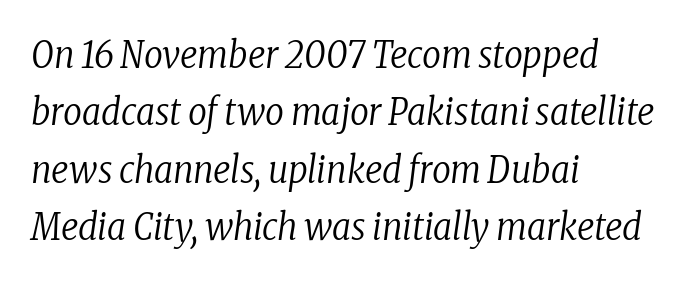
{"serif": "yes", "italic": "yes", "lean": "right", "slant_degrees": 8, "bold": "no", "weight": "regular", "width": "condensed", "stroke_contrast": "low", "x_height": "medium", "monospaced": "no", "underline": "no", "align": "left", "line_spacing": "normal", "line_spacing_ratio": 1.55, "letter_spacing": "normal", "letter_spacing_em": 0.0, "glyph_px": 37}
